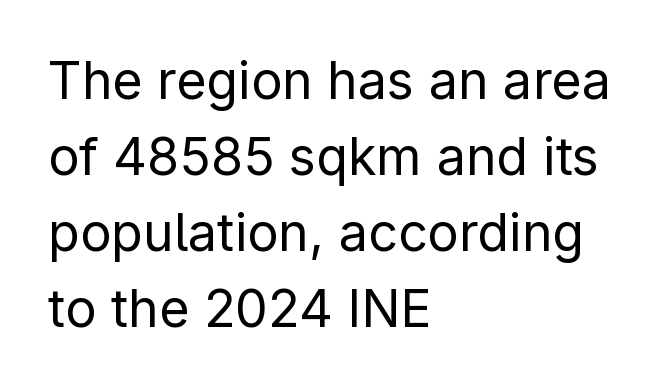
Q: Is the text bold? A: No.
Q: Is the text italic (slanted)? A: No, it is upright.
Q: Is the typeface a serif or a sans-serif typeface? A: Sans-serif.
Q: Is the text underlined? A: No.
Q: How is the paragraph aligned? A: Left-aligned.
Q: Is the spacing between letters normal or unusually wide? A: Normal.
Q: Is the spacing between lines tight, normal or loose? A: Normal.
Q: Width (condensed, normal, or wide)? A: Normal.
Q: Stroke contrast? A: Low.
Q: x-height? A: Medium.
Q: Monospaced? A: No.
